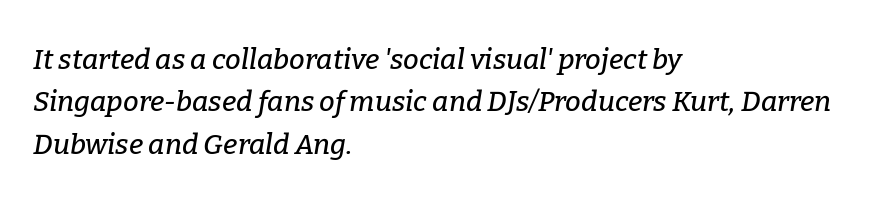
Q: Is the text italic (slanted)? A: Yes, it leans right by about 9 degrees.
Q: Is the typeface a serif or a sans-serif typeface? A: Serif.
Q: Is the text underlined? A: No.
Q: How is the paragraph aligned? A: Left-aligned.
Q: Is the spacing between letters normal or unusually wide? A: Normal.
Q: Is the spacing between lines tight, normal or loose? A: Normal.
Q: Width (condensed, normal, or wide)? A: Normal.
Q: Stroke contrast? A: Low.
Q: x-height? A: Medium.
Q: Monospaced? A: No.
